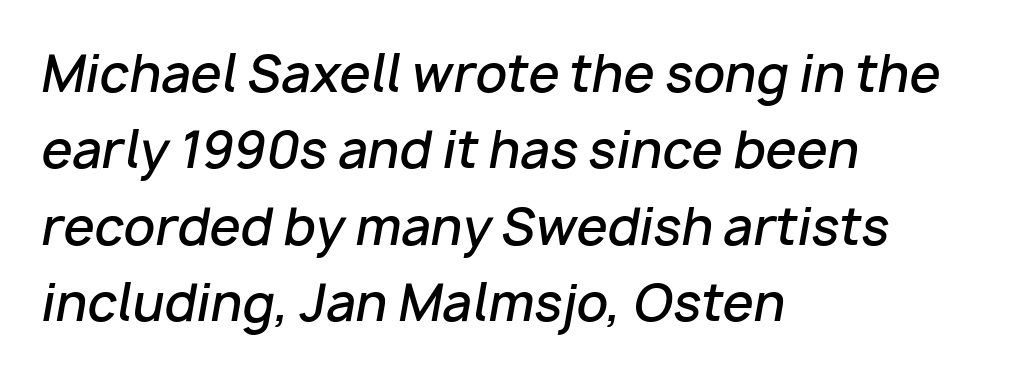
{"italic": "yes", "lean": "right", "slant_degrees": 10, "bold": "semi", "weight": "semibold", "width": "normal", "stroke_contrast": "low", "x_height": "medium", "monospaced": "no", "underline": "no", "align": "left", "line_spacing": "normal", "line_spacing_ratio": 1.53, "letter_spacing": "normal", "letter_spacing_em": 0.0, "glyph_px": 50}
